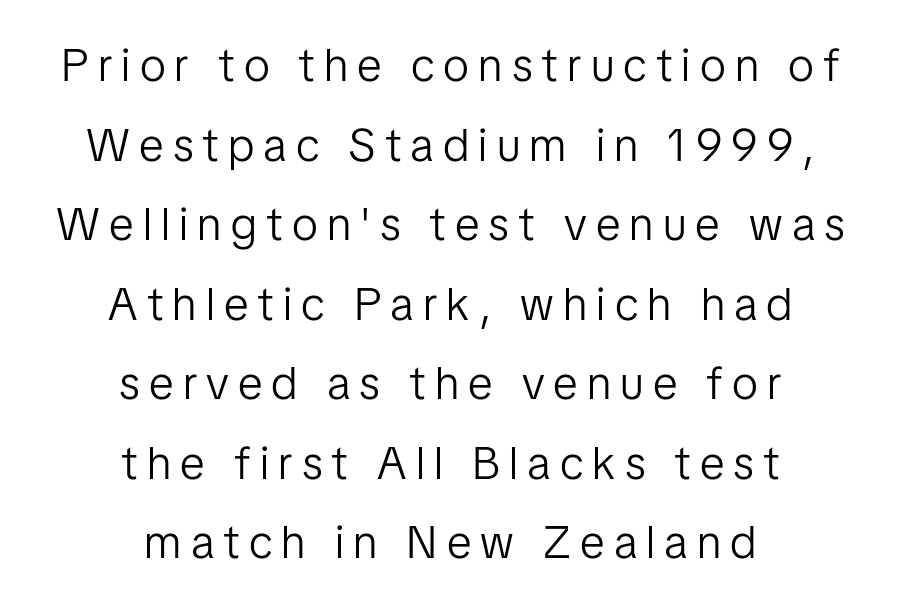
The horizontal fit of the characters is loose and conspicuously gappy. No heavy texture on the line: the type isn't bold. These lines were composed using upright roman letters. The zone under the glyphs is completely vacant.
